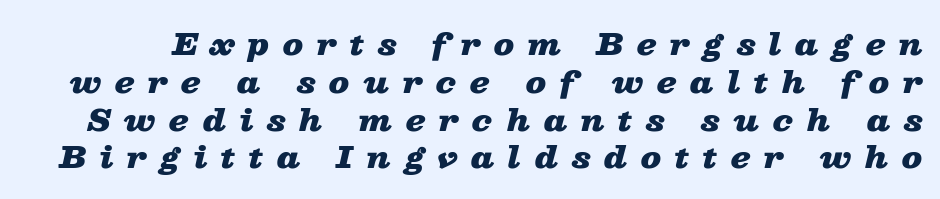
This rendering features lettering with no underline. Honestly, the row spacing looks completely unremarkable. Each glyph is drawn with heavy, bold strokes. Loose tracking; the words dissolve into strings of separated letters. The passage shown is typed in a proportional face where columns would drift.
